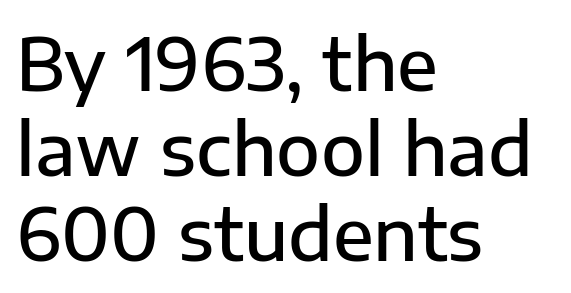
The image shows 72 px semibold sans-serif type, upright; set left-aligned, line spacing 1.18x, normal letter spacing, not underlined; low stroke contrast and a medium x-height.
